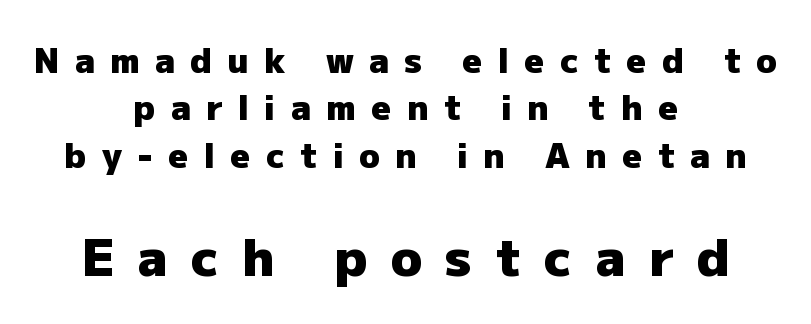
{"serif": "no", "italic": "no", "bold": "yes", "weight": "heavy", "width": "normal", "stroke_contrast": "low", "x_height": "medium", "monospaced": "no", "underline": "no", "align": "center", "line_spacing": "normal", "line_spacing_ratio": 1.39, "letter_spacing": "wide", "letter_spacing_em": 0.46, "larger_block": "second", "size_ratio": 1.5, "glyph_px": 51}
